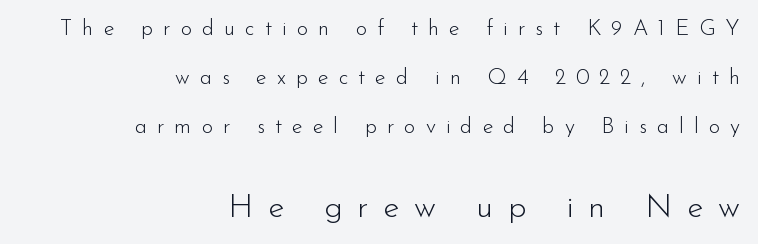
The image shows 33 px light sans-serif type, upright; set right-aligned, loose line spacing (2.23x), unusually wide letter spacing (+0.45 em), not underlined; the second (bottom) block is 1.5x larger; low stroke contrast and a small x-height.
